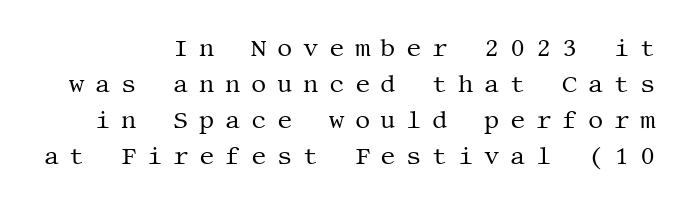
Q: Is the text bold? A: No.
Q: Is the text italic (slanted)? A: No, it is upright.
Q: Is the text underlined? A: No.
Q: Is the spacing between letters normal or unusually wide? A: Unusually wide.
Q: Is the spacing between lines tight, normal or loose? A: Normal.
